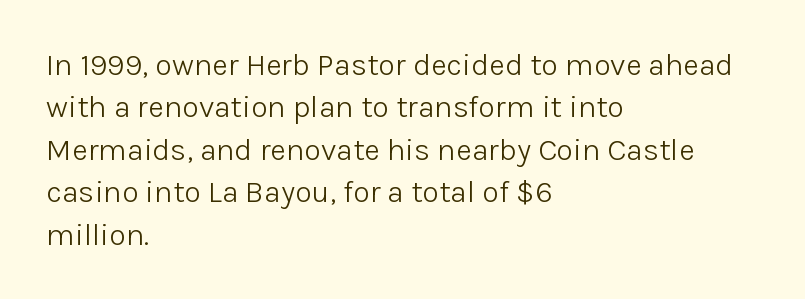
The image shows 31 px light sans-serif type, upright; set left-aligned, normal line spacing (1.37x), normal letter spacing, not underlined; low stroke contrast and a medium x-height.
